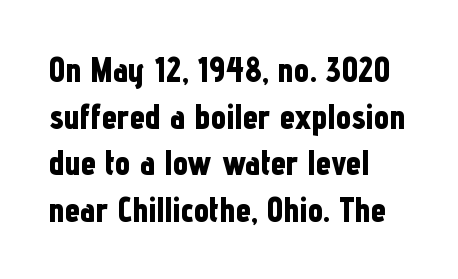
{"serif": "no", "italic": "no", "bold": "yes", "weight": "bold", "width": "condensed", "stroke_contrast": "low", "x_height": "medium", "monospaced": "no", "underline": "no", "align": "left", "line_spacing": "normal", "line_spacing_ratio": 1.37, "letter_spacing": "normal", "letter_spacing_em": 0.0, "glyph_px": 34}
